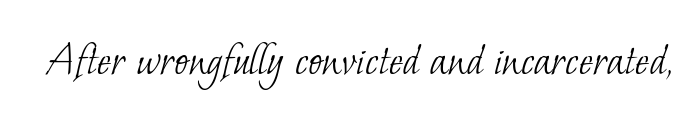
Honestly, there is no underline to notice here at all. Default kerning and tracking; the words read as compact shapes. This is serif lettering, the kind often seen in printed books. The face used here is proportionally spaced, like ordinary book or web type. Ink coverage per letter is moderate at most.
